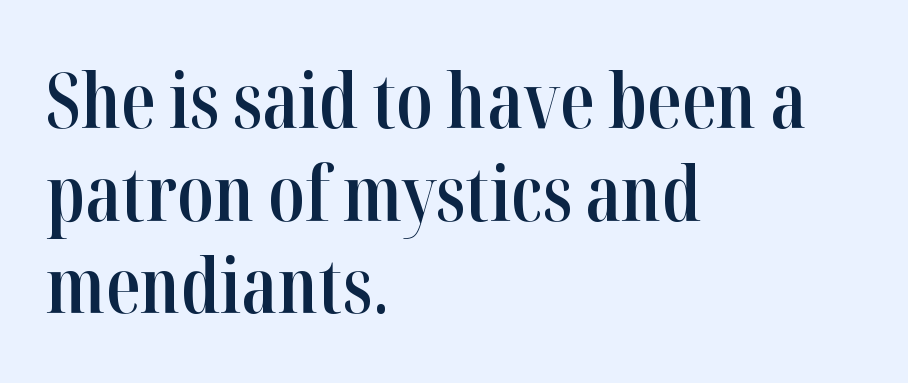
{"serif": "yes", "italic": "no", "bold": "semi", "weight": "semibold", "width": "condensed", "stroke_contrast": "high", "x_height": "medium", "monospaced": "no", "underline": "no", "align": "left", "line_spacing_ratio": 1.22, "letter_spacing": "normal", "letter_spacing_em": 0.0, "glyph_px": 76}
